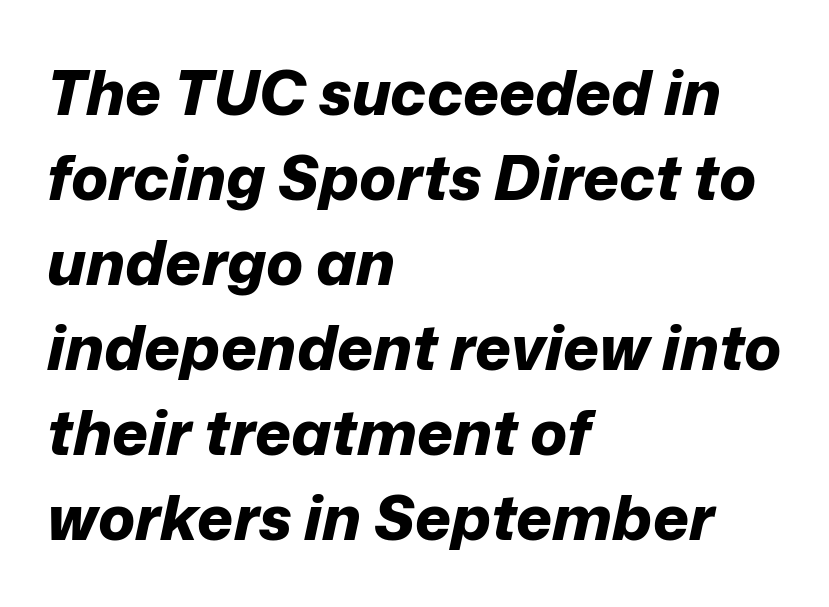
Q: Is the text bold? A: Yes.
Q: Is the text italic (slanted)? A: Yes, it leans right by about 12 degrees.
Q: Is the text underlined? A: No.
Q: How is the paragraph aligned? A: Left-aligned.
Q: Is the spacing between letters normal or unusually wide? A: Normal.
Q: Is the spacing between lines tight, normal or loose? A: Normal.
Q: Width (condensed, normal, or wide)? A: Normal.
Q: Stroke contrast? A: Low.
Q: x-height? A: Medium.
Q: Monospaced? A: No.
